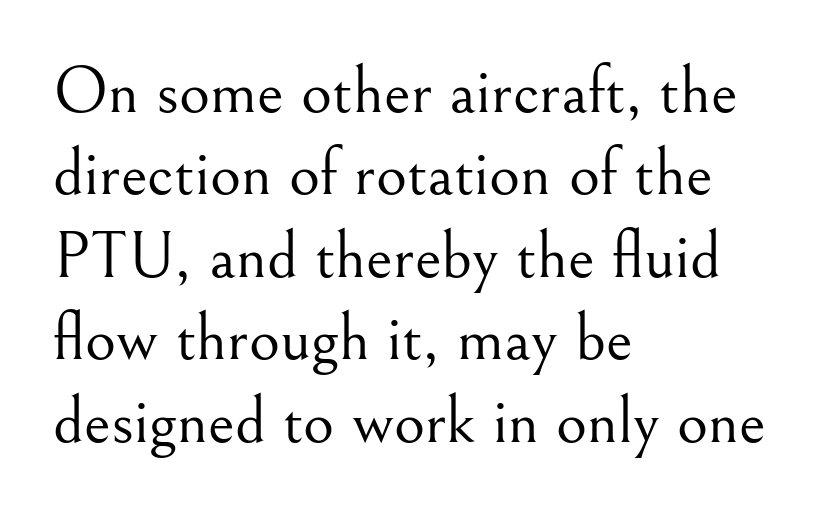
The image shows 67 px light serif type, upright; set left-aligned, line spacing 1.23x, normal letter spacing, not underlined; medium stroke contrast and a small x-height.
